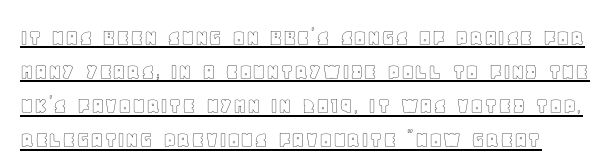
Q: Is the text italic (slanted)? A: No, it is upright.
Q: Is the text underlined? A: Yes.
Q: Is the spacing between letters normal or unusually wide? A: Normal.
Q: Is the spacing between lines tight, normal or loose? A: Normal.
